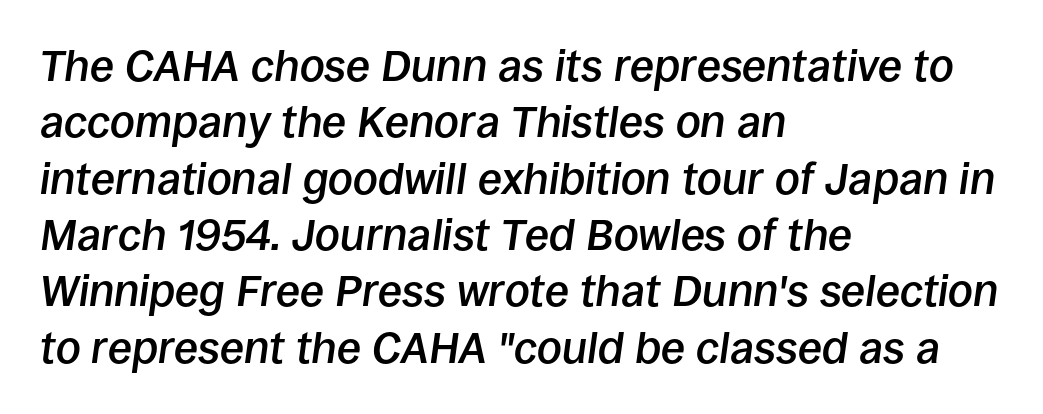
The image shows 44 px semibold type, italic (leaning right); set left-aligned, normal line spacing (1.28x), normal letter spacing, not underlined; low stroke contrast and a large x-height.
